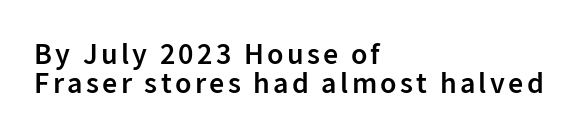
The image shows 30 px semibold sans-serif type, upright; set left-aligned, tight line spacing (0.96x), not underlined; low stroke contrast and a medium x-height.
